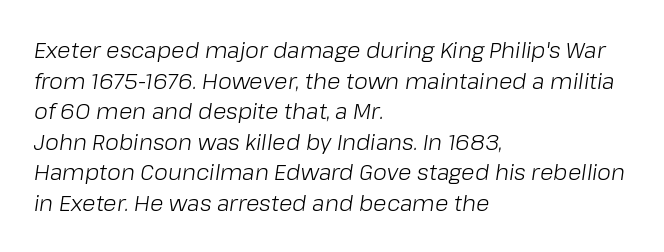
{"italic": "yes", "lean": "right", "slant_degrees": 8, "bold": "no", "underline": "no", "align": "left", "line_spacing": "normal", "line_spacing_ratio": 1.39, "letter_spacing": "normal", "letter_spacing_em": 0.0, "glyph_px": 22}
